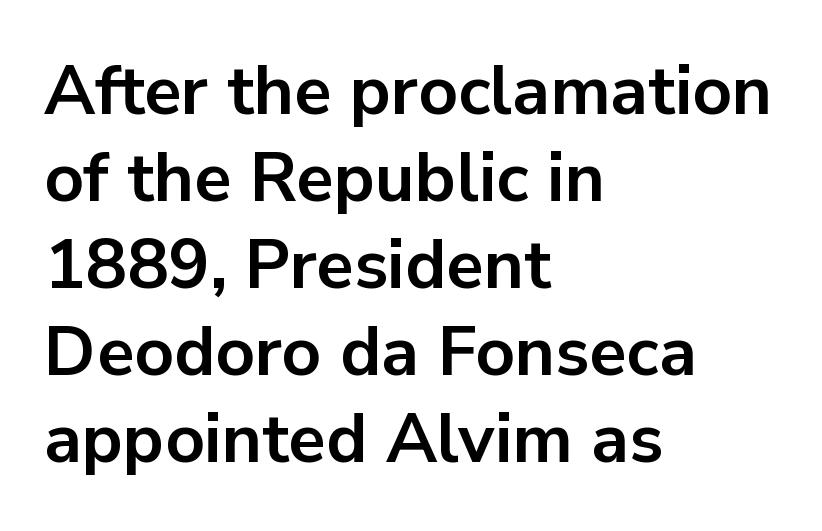
Q: Is the text bold? A: Yes.
Q: Is the text italic (slanted)? A: No, it is upright.
Q: Is the typeface a serif or a sans-serif typeface? A: Sans-serif.
Q: Is the text underlined? A: No.
Q: How is the paragraph aligned? A: Left-aligned.
Q: Is the spacing between letters normal or unusually wide? A: Normal.
Q: Is the spacing between lines tight, normal or loose? A: Normal.
Q: Width (condensed, normal, or wide)? A: Normal.
Q: Stroke contrast? A: Low.
Q: x-height? A: Medium.
Q: Monospaced? A: No.
